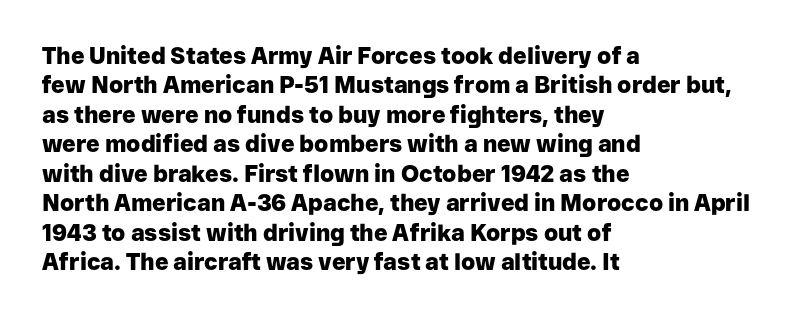
Q: Is the text bold? A: Yes.
Q: Is the text italic (slanted)? A: No, it is upright.
Q: Is the text underlined? A: No.
Q: How is the paragraph aligned? A: Left-aligned.
Q: Is the spacing between letters normal or unusually wide? A: Normal.
Q: Is the spacing between lines tight, normal or loose? A: Normal.
